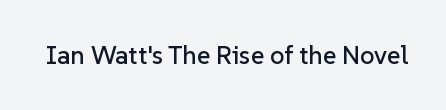
{"italic": "no", "underline": "no", "letter_spacing": "normal", "letter_spacing_em": 0.0, "glyph_px": 26}
